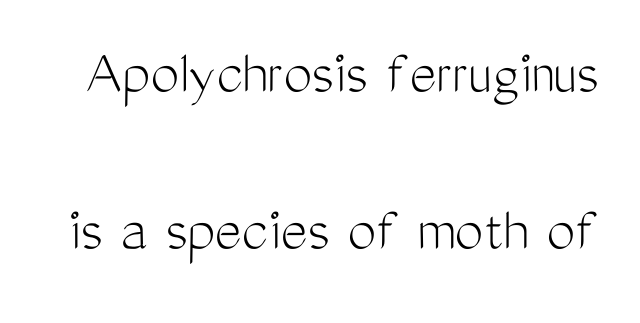
{"serif": "no", "italic": "no", "bold": "no", "weight": "light", "width": "condensed", "stroke_contrast": "medium", "x_height": "medium", "monospaced": "no", "underline": "no", "line_spacing": "loose", "line_spacing_ratio": 2.45, "letter_spacing": "normal", "letter_spacing_em": 0.0, "glyph_px": 64}
